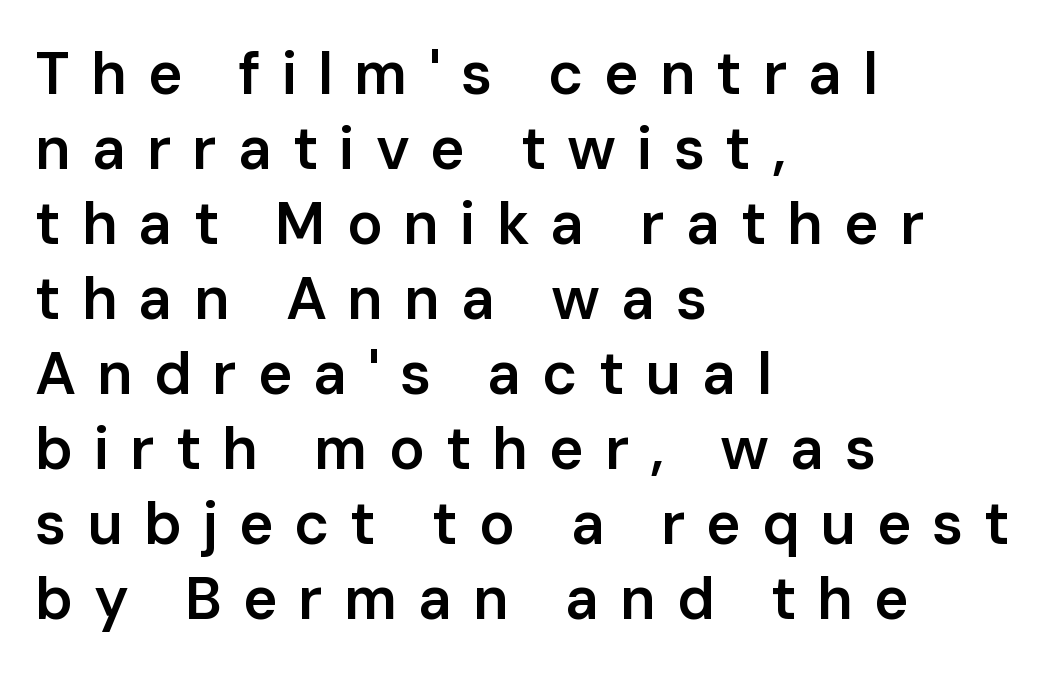
{"serif": "no", "italic": "no", "bold": "semi", "weight": "semibold", "width": "normal", "stroke_contrast": "low", "x_height": "medium", "monospaced": "no", "underline": "no", "align": "left", "line_spacing": "normal", "line_spacing_ratio": 1.27, "letter_spacing": "wide", "letter_spacing_em": 0.35, "glyph_px": 59}
